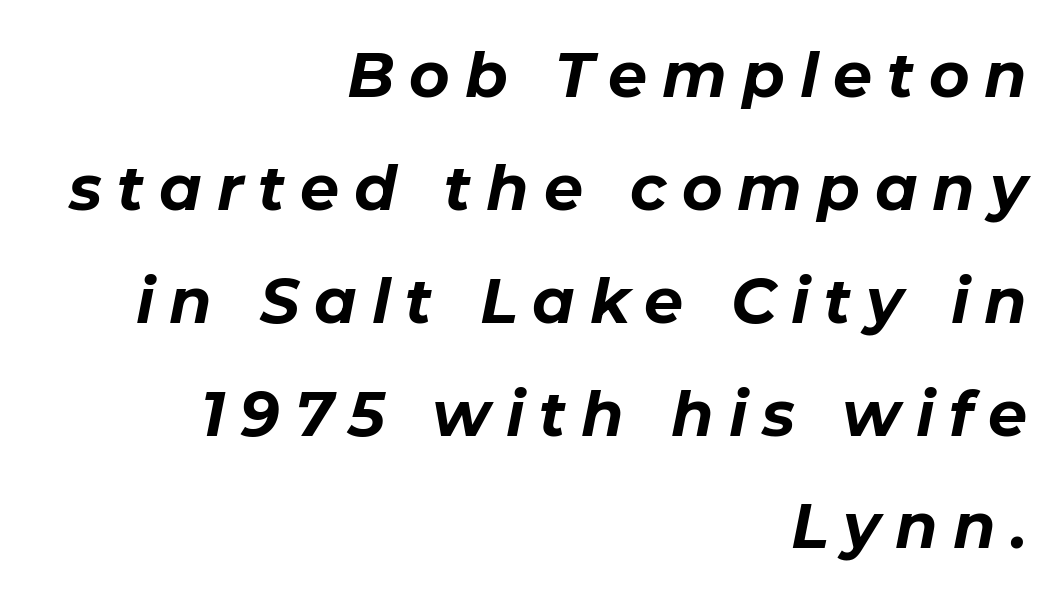
The rendering uses natural spacing where letterforms have individual widths. The rendering applies a slant to the glyphs. Reading down the block, your eye finds every line finishing at a fixed right position. The baseline area is clear.
